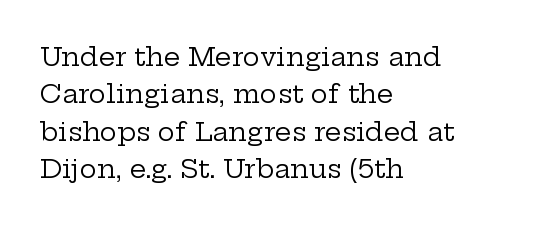
{"italic": "no", "bold": "no", "underline": "no", "align": "left", "line_spacing": "normal", "line_spacing_ratio": 1.44, "letter_spacing": "normal", "letter_spacing_em": 0.0, "glyph_px": 26}
